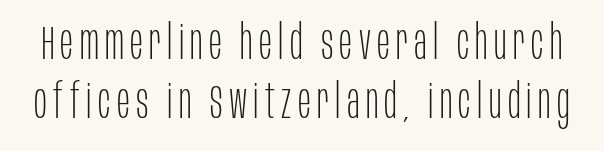
Q: Is the text bold? A: No.
Q: Is the text italic (slanted)? A: No, it is upright.
Q: Is the typeface a serif or a sans-serif typeface? A: Sans-serif.
Q: Is the text underlined? A: No.
Q: Width (condensed, normal, or wide)? A: Condensed.
Q: Stroke contrast? A: Low.
Q: x-height? A: Large.
Q: Monospaced? A: No.
